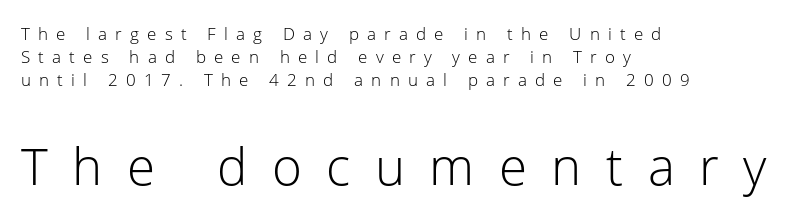
Q: Is the text bold? A: No.
Q: Is the text italic (slanted)? A: No, it is upright.
Q: Is the typeface a serif or a sans-serif typeface? A: Sans-serif.
Q: Is the text underlined? A: No.
Q: How is the paragraph aligned? A: Left-aligned.
Q: Is the spacing between letters normal or unusually wide? A: Unusually wide.
Q: Is the spacing between lines tight, normal or loose? A: Normal.
Q: Which block of text is set in a larger size, the first (top) or the second (bottom)? A: The second (bottom) one.
Q: Width (condensed, normal, or wide)? A: Normal.
Q: Stroke contrast? A: Low.
Q: x-height? A: Medium.
Q: Monospaced? A: No.
